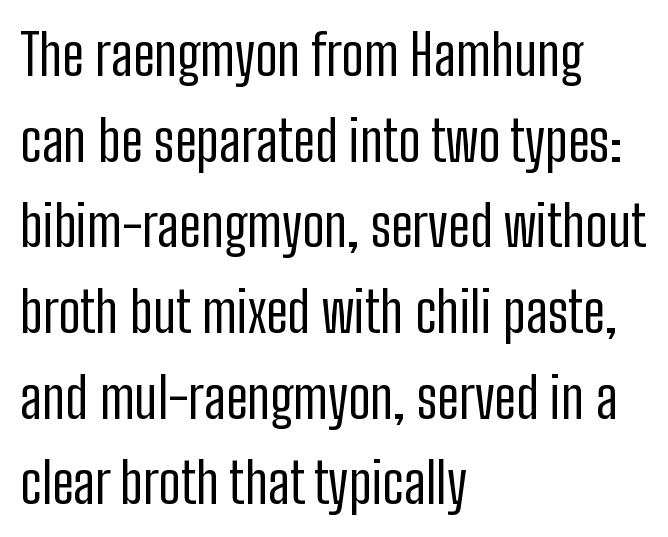
Honestly, the letter spacing is just normal — you wouldn't notice it. Upright lettering throughout. Nothing sits at the stroke ends, so this counts as sans-serif. You could not count columns in this text — the font is proportionally spaced.
